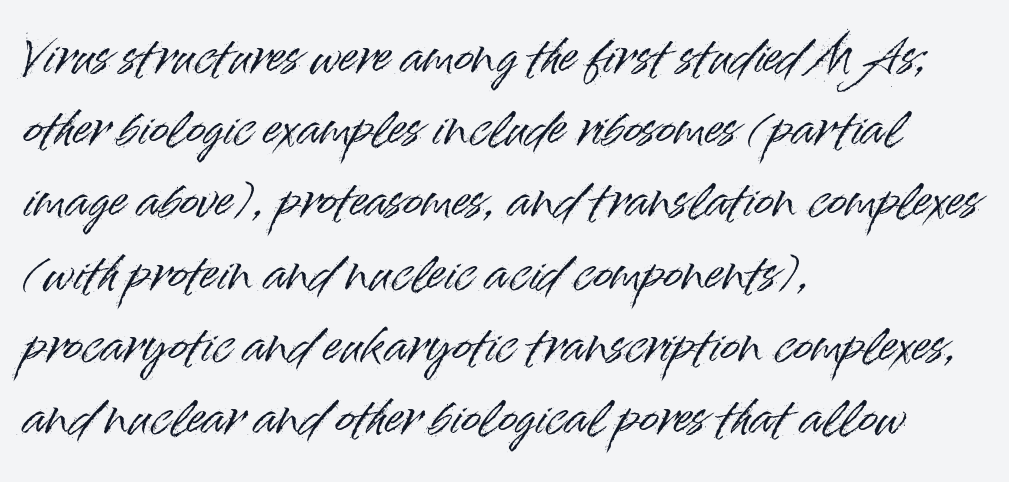
Q: Is the text italic (slanted)? A: Yes.
Q: Is the typeface a serif or a sans-serif typeface? A: Sans-serif.
Q: Is the text underlined? A: No.
Q: How is the paragraph aligned? A: Left-aligned.
Q: Is the spacing between letters normal or unusually wide? A: Normal.
Q: Is the spacing between lines tight, normal or loose? A: Normal.
Q: Width (condensed, normal, or wide)? A: Normal.
Q: Stroke contrast? A: High.
Q: x-height? A: Small.
Q: Monospaced? A: No.
